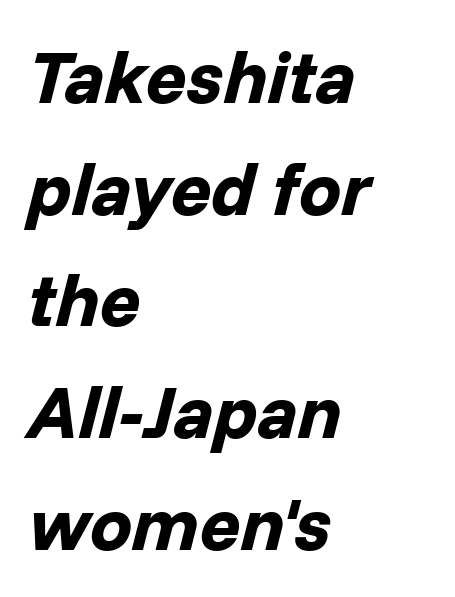
Regular leading. How are the letters spaced? Ordinarily, with no added tracking. Think of a printed novel: that variable character pitch is what you see here. The typesetting leans heavy: a genuine bold. You can tell it's italic because the verticals aren't actually vertical. The string is rendered with underlining switched off.
